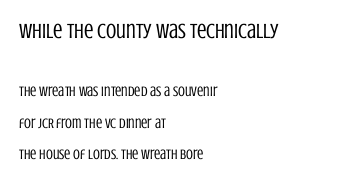
{"italic": "no", "bold": "no", "underline": "no", "align": "left", "line_spacing": "loose", "line_spacing_ratio": 2.25, "letter_spacing": "normal", "letter_spacing_em": 0.0, "larger_block": "first", "size_ratio": 1.5, "glyph_px": 21}
